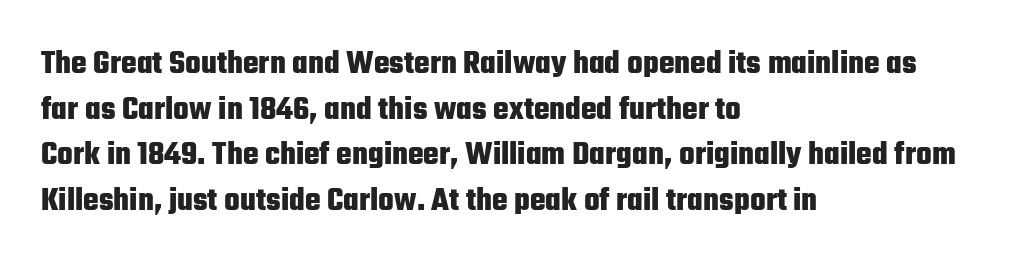
The lines sit at an ordinary, default distance from one another. How heavy is the stroke? Heavy — this is a bold. Do the characters align in a grid? No, the font is proportional. The text block is weighted toward the left margin, trailing off unevenly rightward. Letterform terminals end flat and unadorned throughout the passage.
